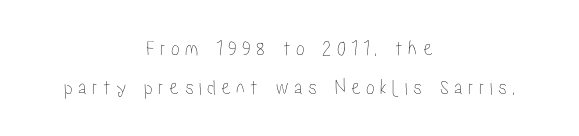
The image shows 22 px text type, upright; set centered, line spacing 1.77x, unusually wide letter spacing (+0.24 em), not underlined.
